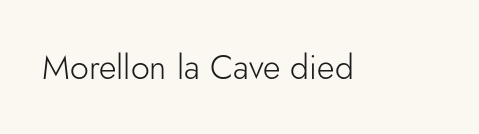
The image shows 34 px light sans-serif type, upright; set normal letter spacing, not underlined; low stroke contrast and a small x-height.
